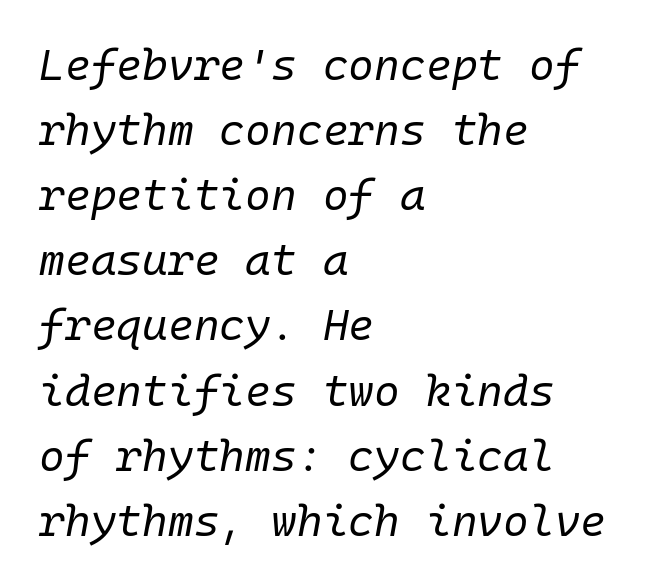
{"italic": "yes", "lean": "right", "slant_degrees": 10, "bold": "no", "weight": "regular", "width": "normal", "stroke_contrast": "low", "x_height": "medium", "monospaced": "yes", "underline": "no", "align": "left", "line_spacing": "normal", "line_spacing_ratio": 1.48, "letter_spacing": "normal", "letter_spacing_em": 0.0, "glyph_px": 44}
